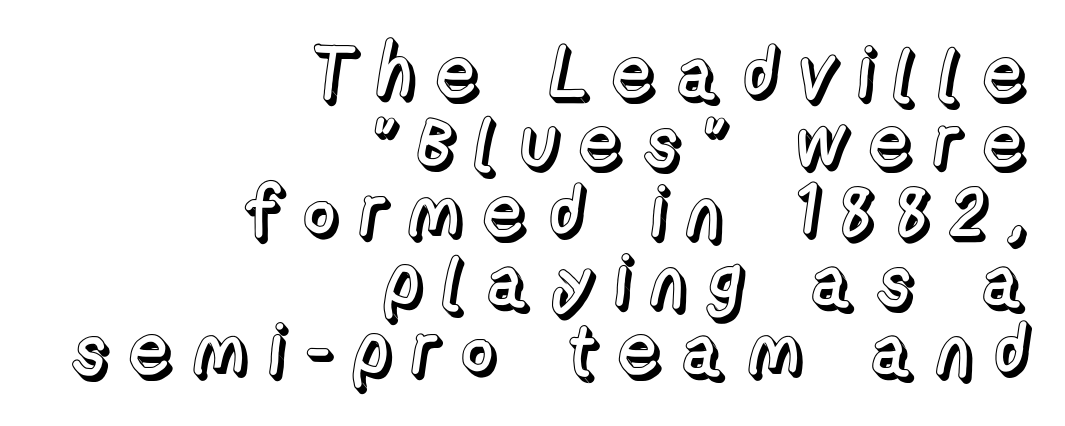
The image shows 73 px text type; set right-aligned, tight line spacing (0.95x), unusually wide letter spacing (+0.24 em), not underlined; a medium x-height.
